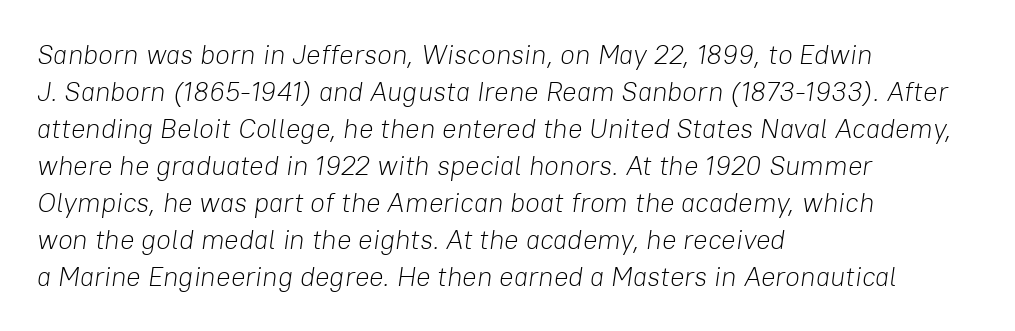
{"italic": "yes", "lean": "right", "slant_degrees": 8, "bold": "no", "underline": "no", "align": "left", "line_spacing": "normal", "line_spacing_ratio": 1.37, "letter_spacing": "normal", "letter_spacing_em": 0.0, "glyph_px": 27}
